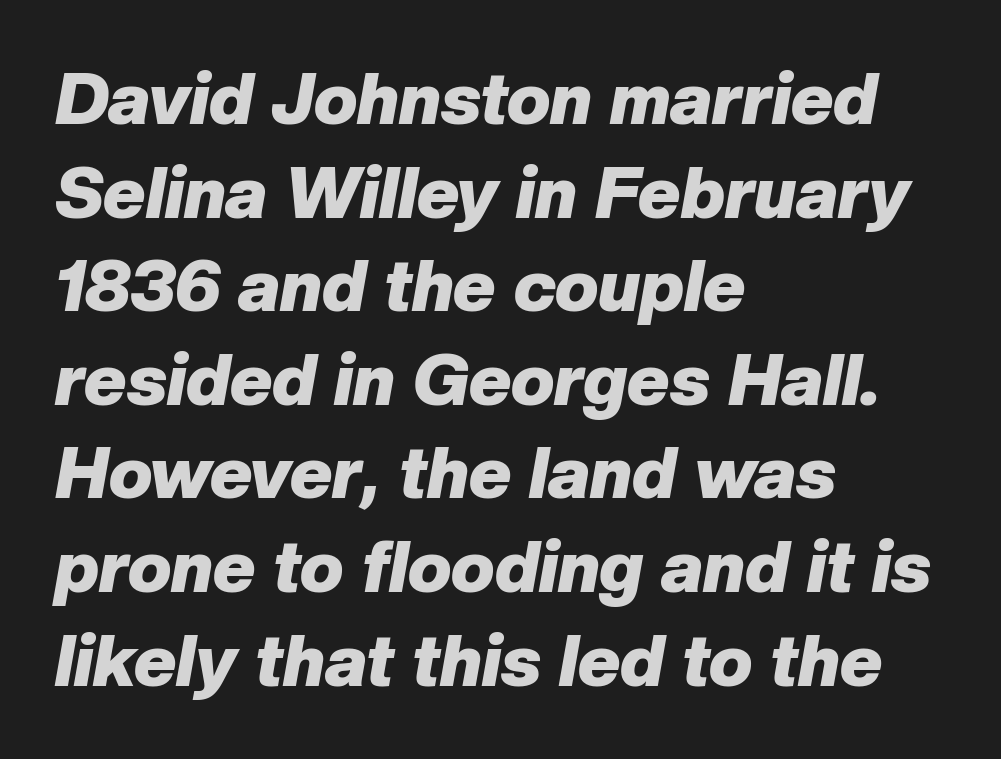
Q: Is the text bold? A: Yes.
Q: Is the text italic (slanted)? A: Yes, it leans right by about 10 degrees.
Q: Is the text underlined? A: No.
Q: How is the paragraph aligned? A: Left-aligned.
Q: Is the spacing between letters normal or unusually wide? A: Normal.
Q: Is the spacing between lines tight, normal or loose? A: Normal.
Q: Width (condensed, normal, or wide)? A: Normal.
Q: Stroke contrast? A: Low.
Q: x-height? A: Medium.
Q: Monospaced? A: No.
